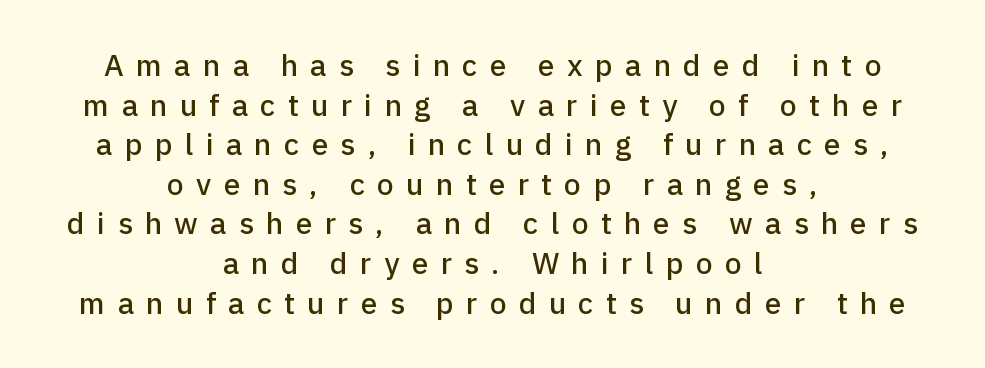
Q: Is the text italic (slanted)? A: No, it is upright.
Q: Is the typeface a serif or a sans-serif typeface? A: Sans-serif.
Q: Is the text underlined? A: No.
Q: How is the paragraph aligned? A: Centered.
Q: Is the spacing between letters normal or unusually wide? A: Unusually wide.
Q: Is the spacing between lines tight, normal or loose? A: Normal.
Q: Width (condensed, normal, or wide)? A: Normal.
Q: Stroke contrast? A: Low.
Q: x-height? A: Medium.
Q: Monospaced? A: No.
